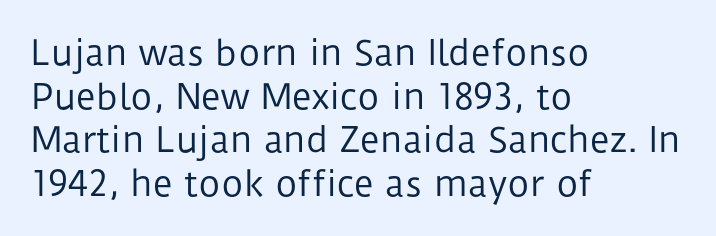
Spacing between characters is what you'd get straight out of the box. A typesetter would mark this as roman, not italic. Nothing heavy about these letters — not bold at all. Just letters on the line, the space beneath them empty. No feet cap the strokes, marking this as sans-serif type.
